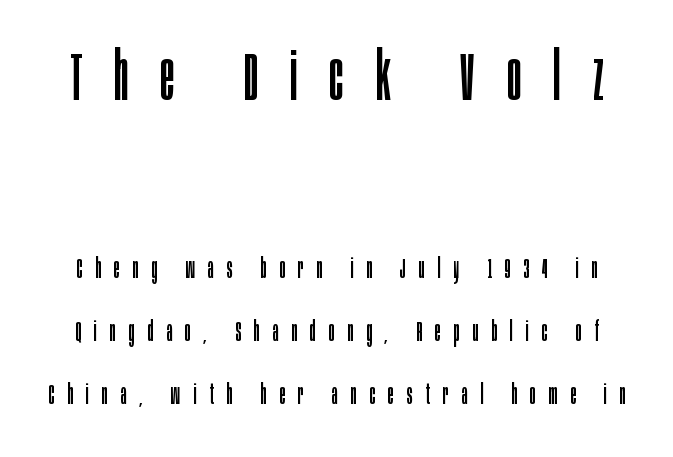
Q: Is the text bold? A: No.
Q: Is the text italic (slanted)? A: No, it is upright.
Q: Is the typeface a serif or a sans-serif typeface? A: Sans-serif.
Q: Is the text underlined? A: No.
Q: Is the spacing between letters normal or unusually wide? A: Unusually wide.
Q: Is the spacing between lines tight, normal or loose? A: Loose.
Q: Which block of text is set in a larger size, the first (top) or the second (bottom)? A: The first (top) one.
Q: Width (condensed, normal, or wide)? A: Condensed.
Q: Stroke contrast? A: Low.
Q: x-height? A: Large.
Q: Monospaced? A: No.
